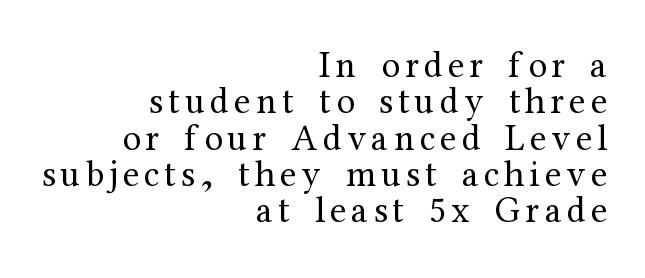
The letterforms sit at book weight or below. Unlike italic type, these characters show no tilt at all. Compared with a flush-left layout, this one pins lines to the opposite, right side. Think of a printed novel: that variable character pitch is what you see here. Plain, unruled lines of type. One glance says dense: line gaps are narrower than usual.
